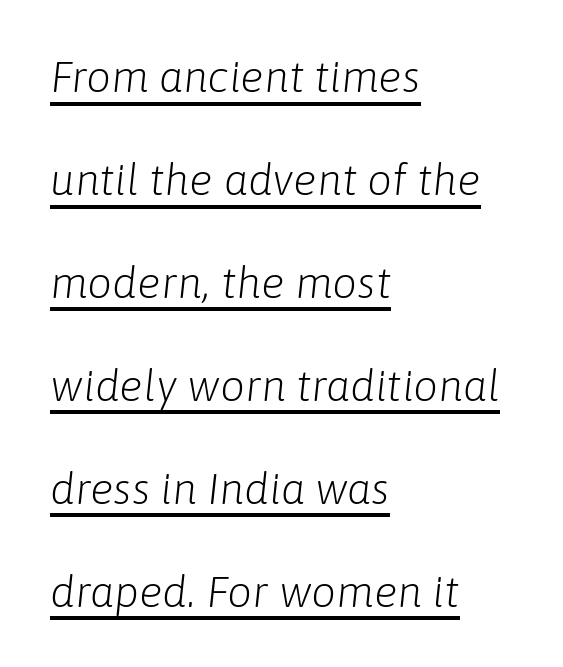
Q: Is the text bold? A: No.
Q: Is the text italic (slanted)? A: Yes, it leans right by about 6 degrees.
Q: Is the text underlined? A: Yes.
Q: How is the paragraph aligned? A: Left-aligned.
Q: Is the spacing between letters normal or unusually wide? A: Normal.
Q: Is the spacing between lines tight, normal or loose? A: Loose.
Q: Width (condensed, normal, or wide)? A: Normal.
Q: Stroke contrast? A: Low.
Q: x-height? A: Medium.
Q: Monospaced? A: No.
